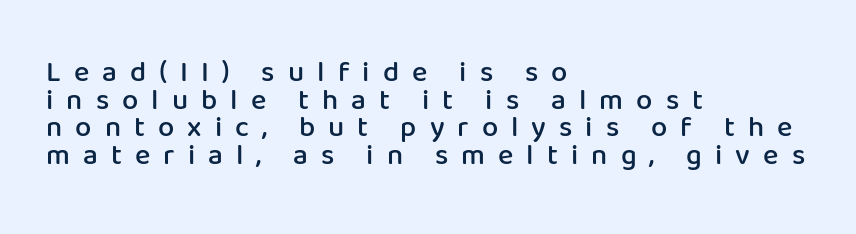
Q: Is the text bold? A: Semi-bold.
Q: Is the text italic (slanted)? A: No, it is upright.
Q: Is the typeface a serif or a sans-serif typeface? A: Sans-serif.
Q: Is the text underlined? A: No.
Q: How is the paragraph aligned? A: Left-aligned.
Q: Is the spacing between letters normal or unusually wide? A: Unusually wide.
Q: Is the spacing between lines tight, normal or loose? A: Tight.
Q: Width (condensed, normal, or wide)? A: Normal.
Q: Stroke contrast? A: Low.
Q: x-height? A: Medium.
Q: Monospaced? A: No.
